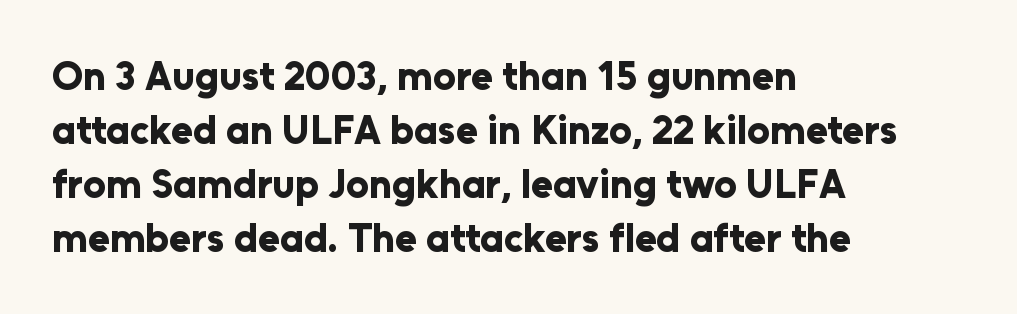
Q: Is the text bold? A: Yes.
Q: Is the text italic (slanted)? A: No, it is upright.
Q: Is the typeface a serif or a sans-serif typeface? A: Sans-serif.
Q: Is the text underlined? A: No.
Q: How is the paragraph aligned? A: Left-aligned.
Q: Is the spacing between letters normal or unusually wide? A: Normal.
Q: Is the spacing between lines tight, normal or loose? A: Normal.
Q: Width (condensed, normal, or wide)? A: Normal.
Q: Stroke contrast? A: Low.
Q: x-height? A: Medium.
Q: Monospaced? A: No.
